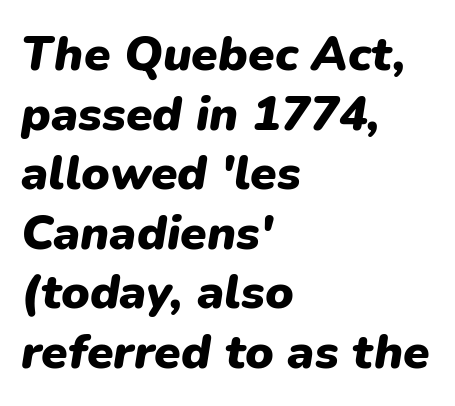
The image shows 48 px heavy type, italic (leaning right); set left-aligned, line spacing 1.24x, normal letter spacing, not underlined; low stroke contrast and a medium x-height.
